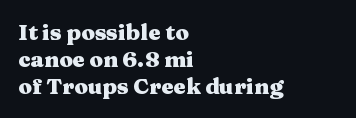
{"italic": "no", "bold": "yes", "underline": "no", "align": "left", "line_spacing_ratio": 1.22, "letter_spacing": "normal", "letter_spacing_em": 0.0, "glyph_px": 22}
